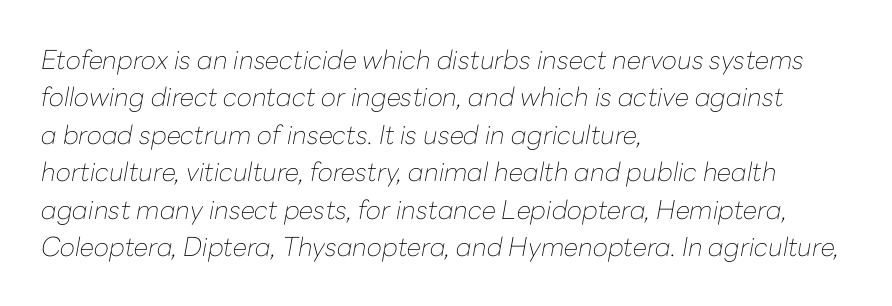
The image shows 26 px text type, italic (leaning right); set left-aligned, normal line spacing (1.44x), normal letter spacing, not underlined.
